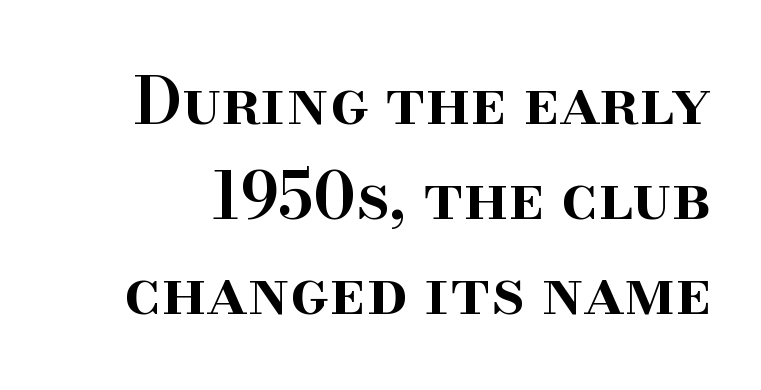
{"serif": "yes", "italic": "no", "bold": "semi", "weight": "semibold", "width": "normal", "stroke_contrast": "high", "x_height": "small", "monospaced": "no", "underline": "no", "line_spacing": "normal", "line_spacing_ratio": 1.46, "letter_spacing": "normal", "letter_spacing_em": 0.0, "glyph_px": 65}
